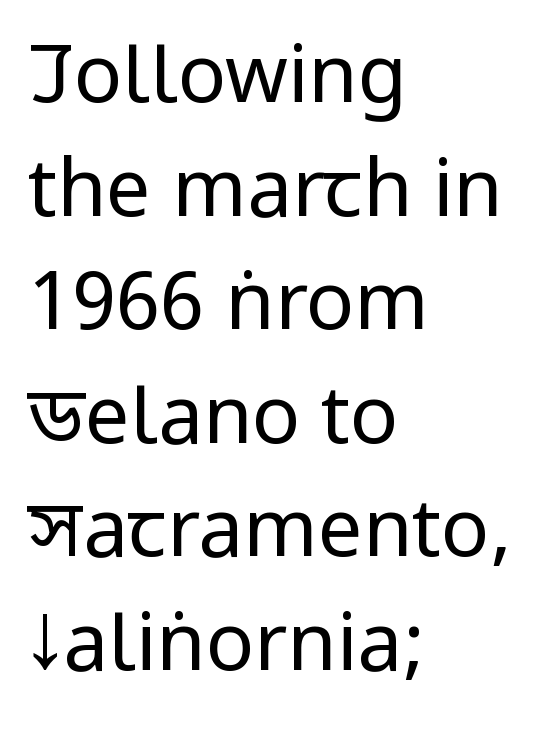
Q: Is the text bold? A: No.
Q: Is the text italic (slanted)? A: No, it is upright.
Q: Is the typeface a serif or a sans-serif typeface? A: Sans-serif.
Q: Is the text underlined? A: No.
Q: How is the paragraph aligned? A: Left-aligned.
Q: Is the spacing between letters normal or unusually wide? A: Normal.
Q: Is the spacing between lines tight, normal or loose? A: Normal.
Q: Width (condensed, normal, or wide)? A: Condensed.
Q: Stroke contrast? A: Low.
Q: x-height? A: Large.
Q: Monospaced? A: No.
